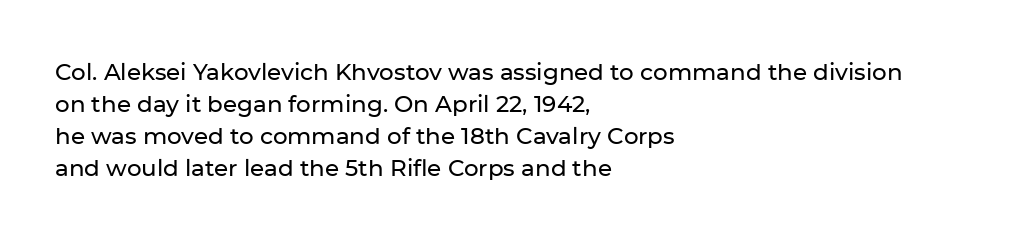
The image shows 23 px text type, upright; set left-aligned, normal line spacing (1.39x), normal letter spacing, not underlined.
